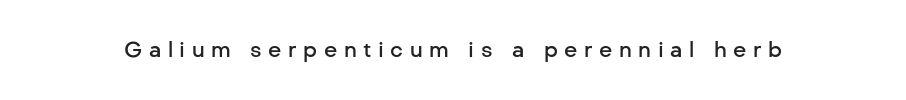
The image shows 21 px text type, upright; set unusually wide letter spacing (+0.31 em), not underlined.
